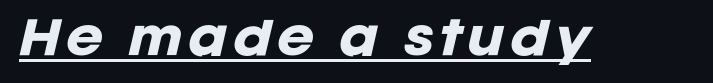
{"italic": "yes", "lean": "right", "slant_degrees": 12, "bold": "yes", "weight": "heavy", "width": "normal", "stroke_contrast": "low", "x_height": "large", "monospaced": "no", "underline": "yes", "glyph_px": 45}
